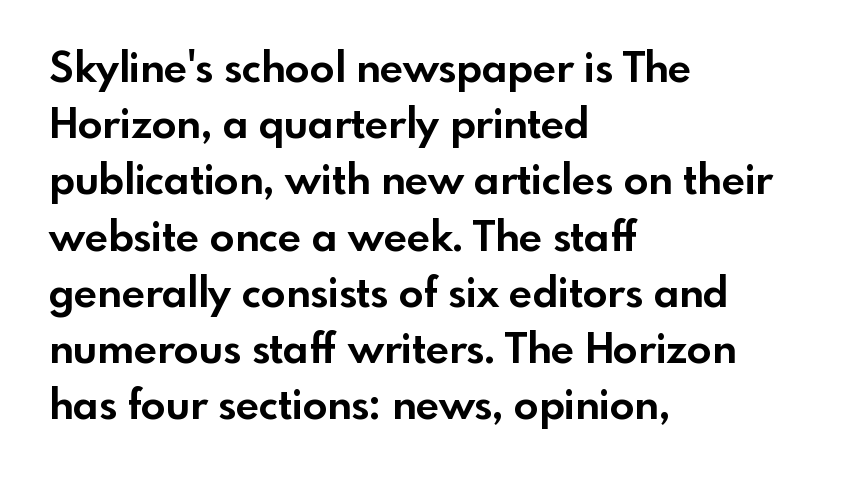
You could call the tracking neutral — neither tight nor loose. Normally led — the rows are evenly, conventionally spaced. The rendering uses natural spacing where letterforms have individual widths. It's the straight-up-and-down kind of type. Type without underlining.
